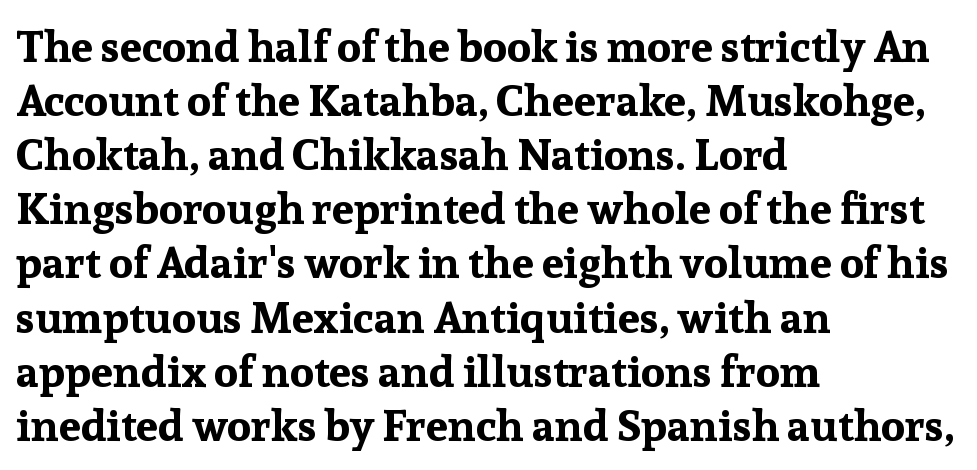
The image shows 44 px bold serif type, upright; set left-aligned, line spacing 1.23x, normal letter spacing, not underlined; low stroke contrast and a medium x-height.
